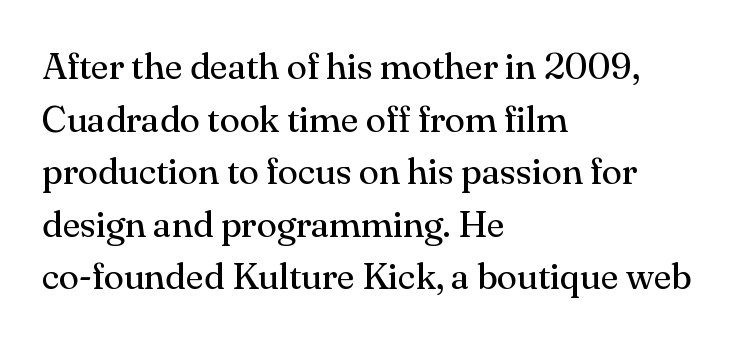
{"serif": "yes", "italic": "no", "bold": "no", "weight": "regular", "width": "normal", "stroke_contrast": "medium", "x_height": "small", "monospaced": "no", "underline": "no", "align": "left", "line_spacing": "normal", "line_spacing_ratio": 1.42, "letter_spacing": "normal", "letter_spacing_em": 0.0, "glyph_px": 37}
